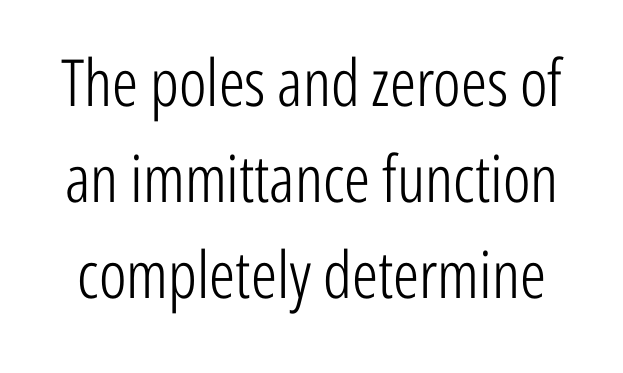
The image shows 65 px light, condensed sans-serif type, upright; set normal line spacing (1.48x), normal letter spacing, not underlined; low stroke contrast and a medium x-height.
